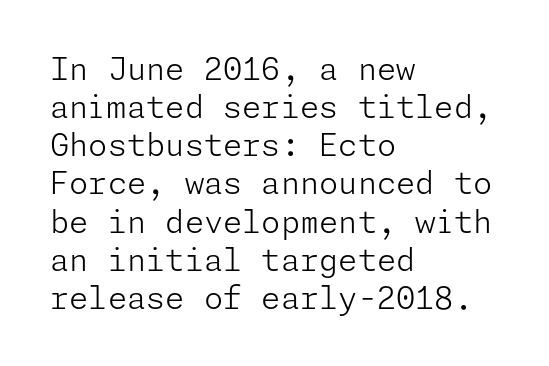
{"serif": "no", "italic": "no", "bold": "no", "weight": "light", "width": "normal", "stroke_contrast": "low", "x_height": "medium", "underline": "no", "align": "left", "line_spacing_ratio": 1.23, "letter_spacing": "normal", "letter_spacing_em": 0.0, "glyph_px": 31}
